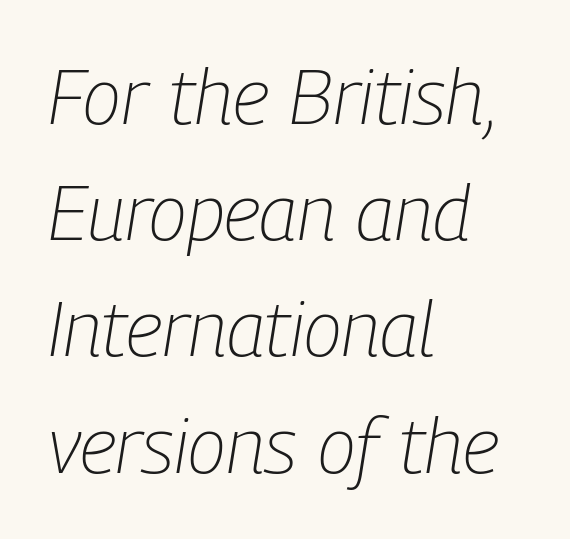
{"italic": "yes", "lean": "right", "slant_degrees": 9, "bold": "no", "weight": "light", "width": "condensed", "stroke_contrast": "low", "x_height": "medium", "monospaced": "no", "underline": "no", "align": "left", "line_spacing": "normal", "line_spacing_ratio": 1.49, "letter_spacing": "normal", "letter_spacing_em": 0.0, "glyph_px": 78}
